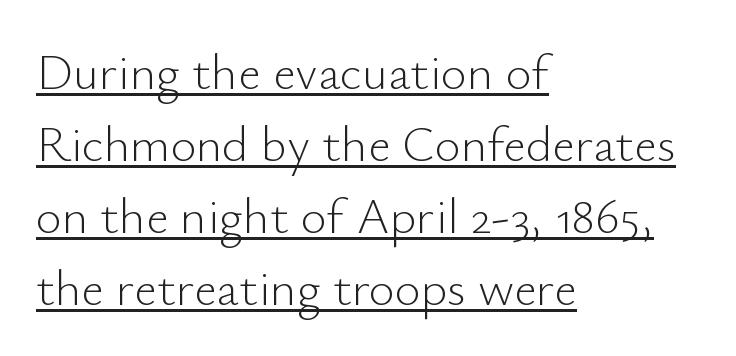
{"serif": "no", "italic": "no", "bold": "no", "weight": "light", "width": "normal", "stroke_contrast": "low", "x_height": "small", "monospaced": "no", "underline": "yes", "align": "left", "line_spacing": "normal", "line_spacing_ratio": 1.44, "letter_spacing": "normal", "letter_spacing_em": 0.0, "glyph_px": 50}
